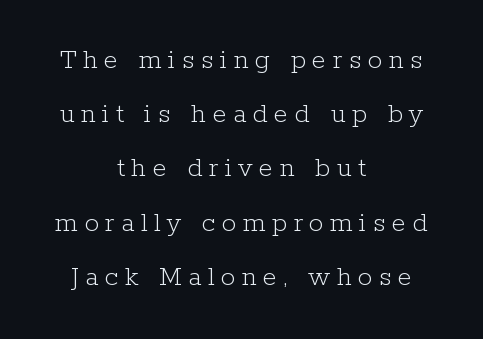
The image shows 29 px light serif type, upright; set centered, line spacing 1.87x, unusually wide letter spacing (+0.22 em), not underlined; low stroke contrast and a medium x-height.
